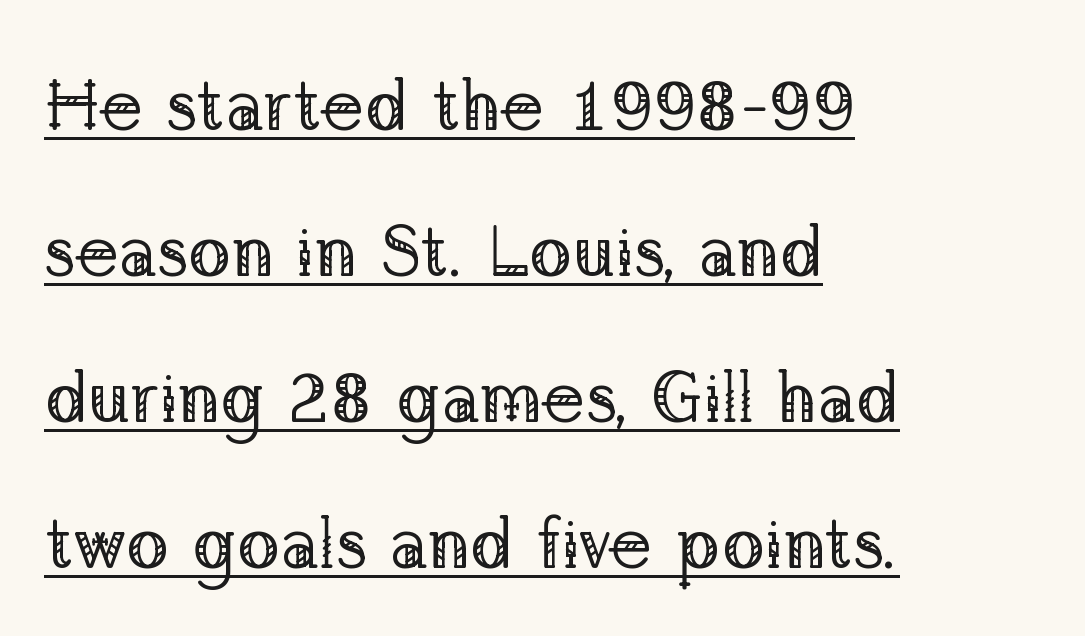
Here the designer chose a conventional face with non-uniform glyph widths. The rendered words wear a rule along their underside. The letters look calm and open, with moderate or lighter stems. Compared with a centered layout, this one pins lines to the left instead. A typesetter would call this leading open, well beyond the default. Style check: upright.
